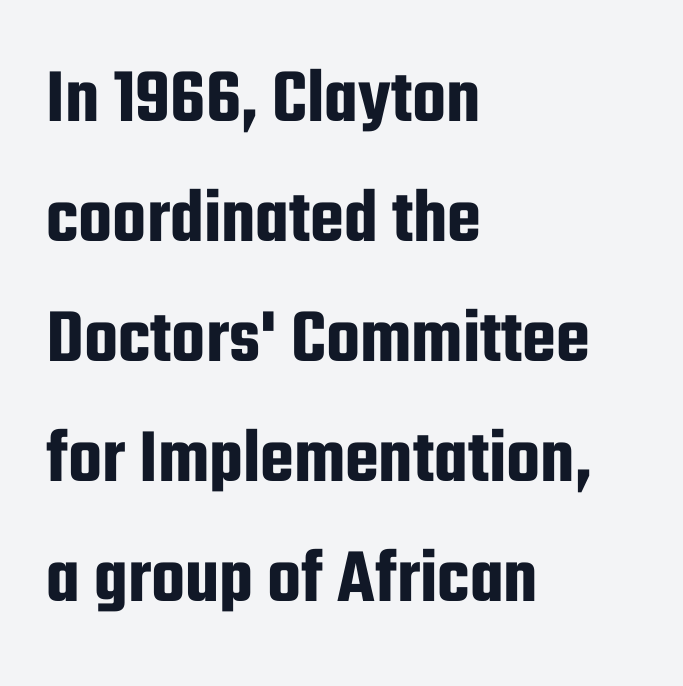
The image shows 78 px condensed sans-serif type, upright; set left-aligned, normal line spacing (1.54x), normal letter spacing, not underlined; low stroke contrast and a medium x-height.
